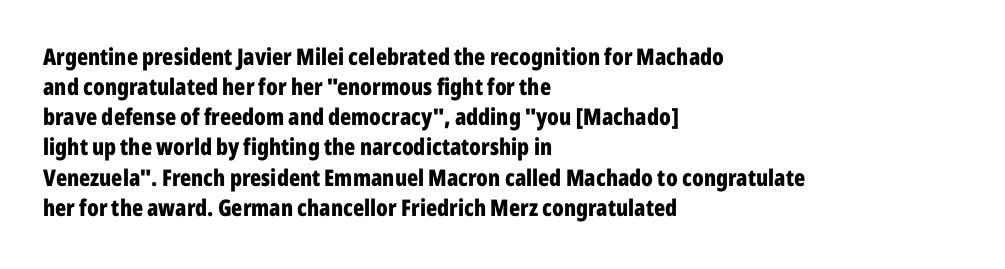
Does extra space separate the letters? No, they use regular spacing. The passage is arranged the way most books set body copy — flush left. Successive baselines arrive at the customary interval. Posture: upright roman. Is the type bold? Yes — the strokes are clearly thick and heavy.
